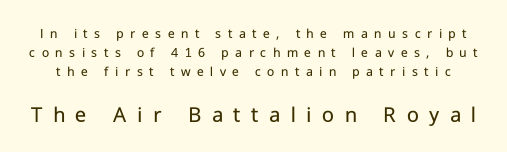
{"italic": "no", "bold": "no", "underline": "no", "line_spacing": "normal", "line_spacing_ratio": 1.36, "letter_spacing": "wide", "letter_spacing_em": 0.46, "larger_block": "second", "size_ratio": 1.64, "glyph_px": 23}
